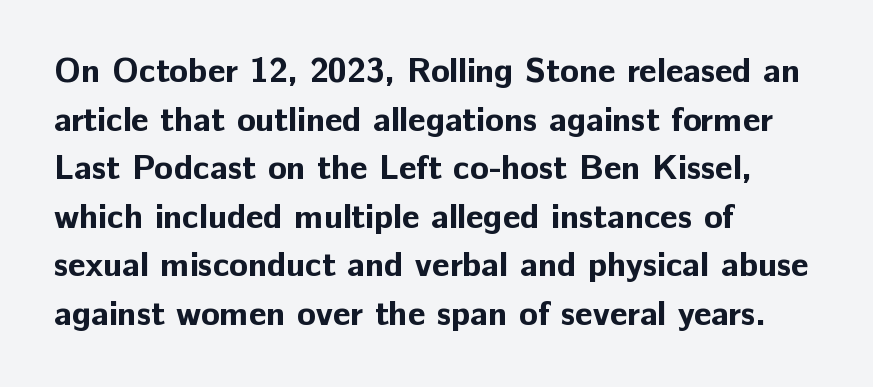
Q: Is the text bold? A: Yes.
Q: Is the text italic (slanted)? A: No, it is upright.
Q: Is the typeface a serif or a sans-serif typeface? A: Sans-serif.
Q: Is the text underlined? A: No.
Q: How is the paragraph aligned? A: Left-aligned.
Q: Is the spacing between letters normal or unusually wide? A: Normal.
Q: Is the spacing between lines tight, normal or loose? A: Normal.
Q: Width (condensed, normal, or wide)? A: Normal.
Q: Stroke contrast? A: Low.
Q: x-height? A: Medium.
Q: Monospaced? A: No.
